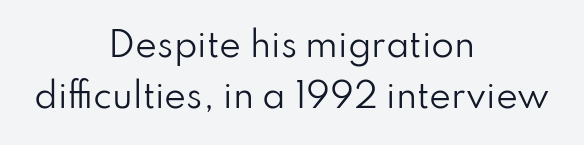
Q: Is the text bold? A: No.
Q: Is the text italic (slanted)? A: No, it is upright.
Q: Is the typeface a serif or a sans-serif typeface? A: Sans-serif.
Q: Is the text underlined? A: No.
Q: How is the paragraph aligned? A: Centered.
Q: Is the spacing between letters normal or unusually wide? A: Normal.
Q: Is the spacing between lines tight, normal or loose? A: Normal.
Q: Width (condensed, normal, or wide)? A: Normal.
Q: Stroke contrast? A: Low.
Q: x-height? A: Small.
Q: Monospaced? A: No.
